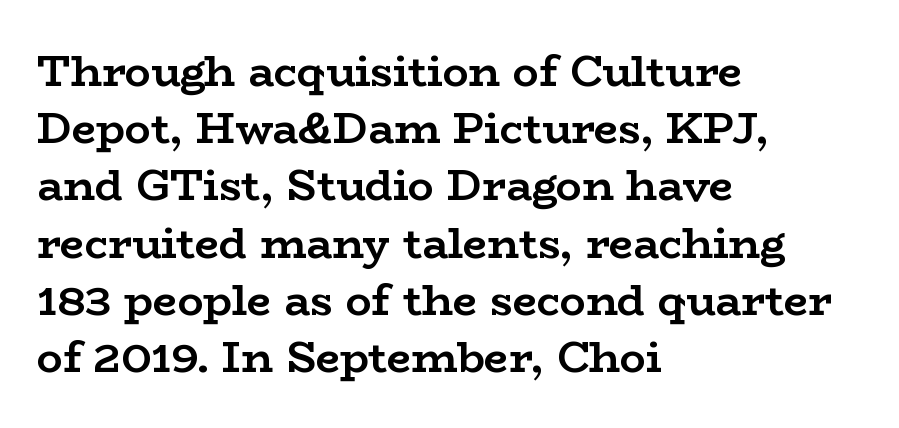
The image shows 43 px semibold, wide serif type, upright; set left-aligned, normal line spacing (1.33x), normal letter spacing, not underlined; low stroke contrast and a medium x-height.
